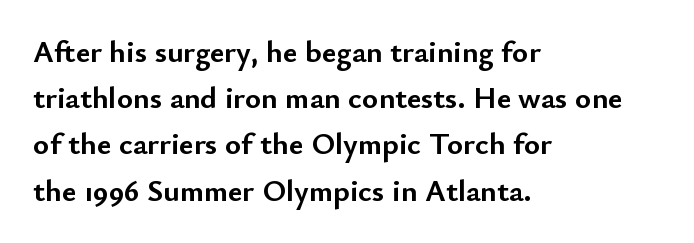
Q: Is the text bold? A: Yes.
Q: Is the text italic (slanted)? A: No, it is upright.
Q: Is the typeface a serif or a sans-serif typeface? A: Sans-serif.
Q: Is the text underlined? A: No.
Q: How is the paragraph aligned? A: Left-aligned.
Q: Is the spacing between letters normal or unusually wide? A: Normal.
Q: Is the spacing between lines tight, normal or loose? A: Normal.
Q: Width (condensed, normal, or wide)? A: Normal.
Q: Stroke contrast? A: Low.
Q: x-height? A: Small.
Q: Monospaced? A: No.
